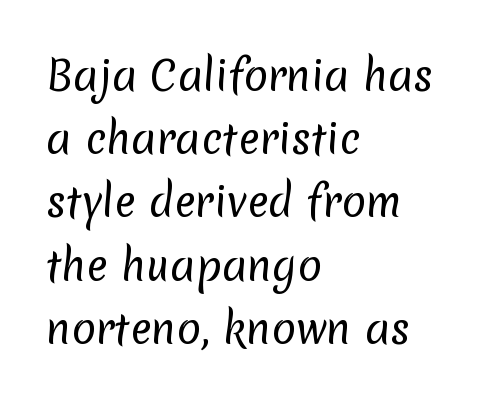
Does extra space separate the letters? No, they use regular spacing. The passage shown is not underscored anywhere. A typesetter would call this proportional, since set widths differ per character. Unlike a traditional serif, this face leaves its strokes unadorned.
